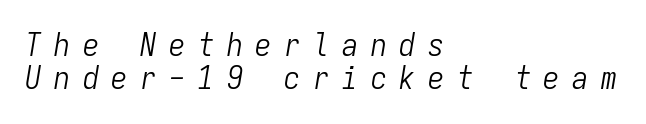
Q: Is the text bold? A: No.
Q: Is the text italic (slanted)? A: Yes, it leans right by about 9 degrees.
Q: Is the text underlined? A: No.
Q: How is the paragraph aligned? A: Left-aligned.
Q: Is the spacing between letters normal or unusually wide? A: Unusually wide.
Q: Is the spacing between lines tight, normal or loose? A: Tight.
Q: Width (condensed, normal, or wide)? A: Condensed.
Q: Stroke contrast? A: Low.
Q: x-height? A: Medium.
Q: Monospaced? A: Yes.
